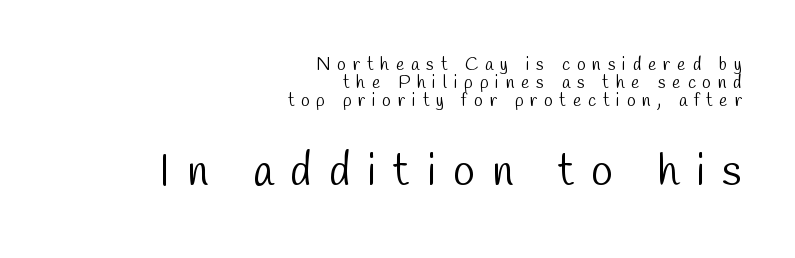
The typesetter chose a ragged-left arrangement here. The rendering shows plain stroke endings on the letterforms — a sans-serif design. The face used here is proportionally spaced, like ordinary book or web type. Size hierarchy here favors the trailing block over the leading one.
